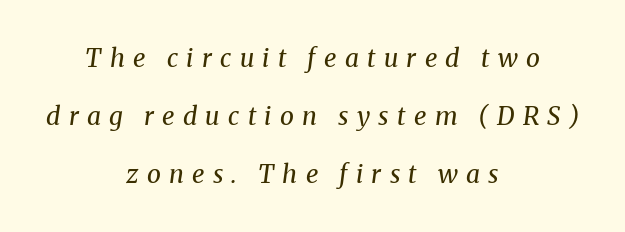
The image shows 25 px text type, italic (leaning right); set centered, loose line spacing (2.32x), unusually wide letter spacing (+0.33 em), not underlined.
